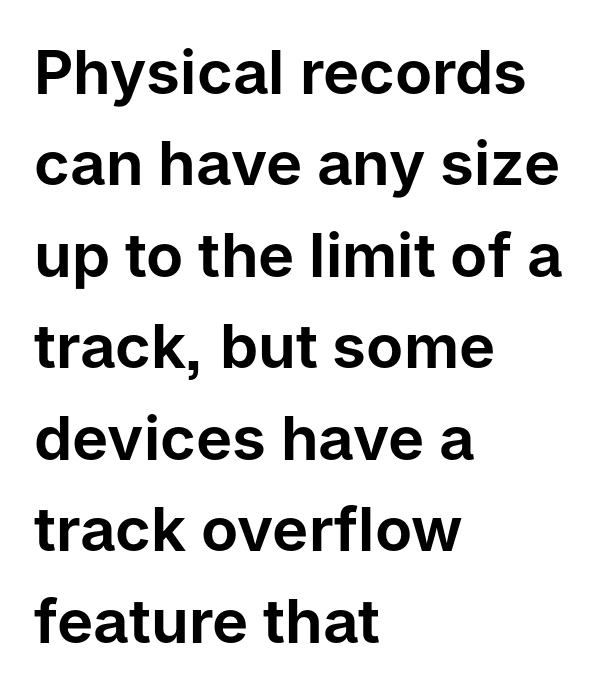
Q: Is the text italic (slanted)? A: No, it is upright.
Q: Is the typeface a serif or a sans-serif typeface? A: Sans-serif.
Q: Is the text underlined? A: No.
Q: How is the paragraph aligned? A: Left-aligned.
Q: Is the spacing between letters normal or unusually wide? A: Normal.
Q: Is the spacing between lines tight, normal or loose? A: Normal.
Q: Width (condensed, normal, or wide)? A: Normal.
Q: Stroke contrast? A: Low.
Q: x-height? A: Medium.
Q: Monospaced? A: No.
